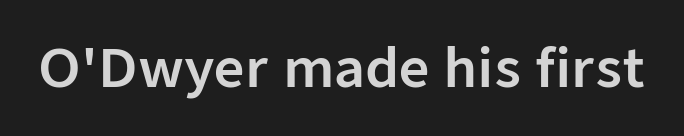
{"serif": "no", "italic": "no", "width": "normal", "stroke_contrast": "low", "x_height": "medium", "monospaced": "no", "underline": "no", "letter_spacing": "normal", "letter_spacing_em": 0.0, "glyph_px": 53}
